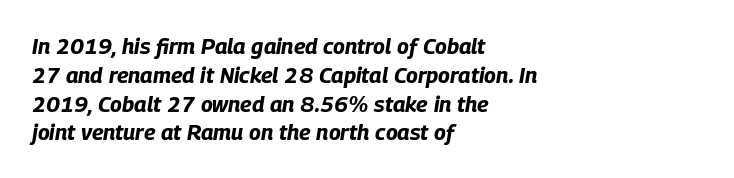
The image shows 22 px bold type, italic (leaning right); set left-aligned, normal line spacing (1.31x), normal letter spacing, not underlined.
